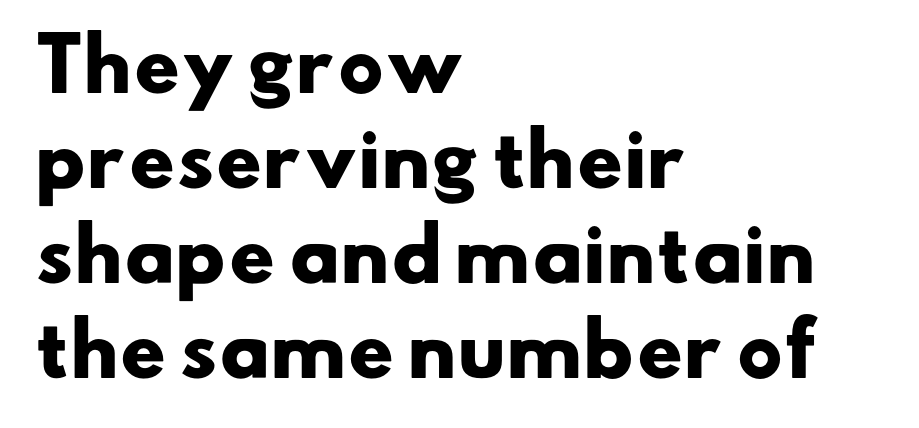
This sample has the flowing, uneven cadence of proportional lettering. A student would call this left alignment; a typographer would say flush left, rag right. Caption: bold face, heavy strokes. Each letter's strokes conclude bluntly, with no projecting serifs.
